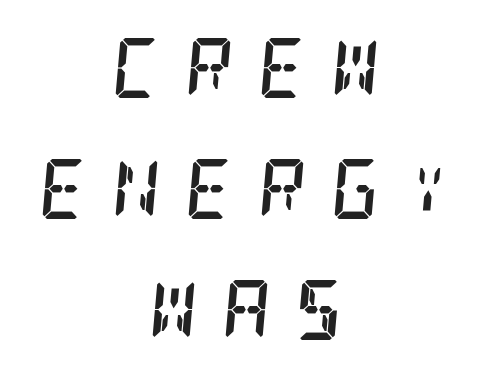
The typesetting leans heavy: a genuine bold. Students, note that the glyphs here are deliberately spaced far apart. The glyphs are unaccompanied by any horizontal stroke below them. Slant detected: the letters are inclined.
